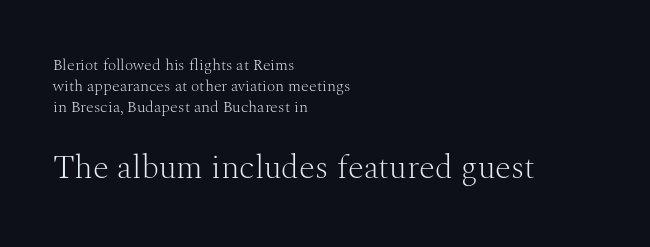
Think of a printed novel: that variable character pitch is what you see here. The letters in the lower block stand taller than those in the block above. Vertically, the passage feels balanced, rows spaced as you'd expect. The passage shown is typeset with a serif family.
